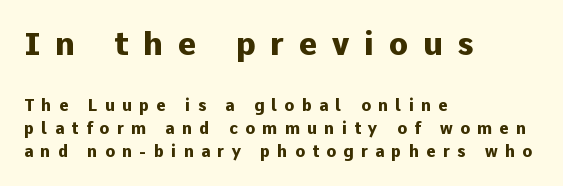
Q: Is the text bold? A: Yes.
Q: Is the text italic (slanted)? A: No, it is upright.
Q: Is the typeface a serif or a sans-serif typeface? A: Sans-serif.
Q: Is the text underlined? A: No.
Q: How is the paragraph aligned? A: Left-aligned.
Q: Is the spacing between letters normal or unusually wide? A: Unusually wide.
Q: Is the spacing between lines tight, normal or loose? A: Normal.
Q: Which block of text is set in a larger size, the first (top) or the second (bottom)? A: The first (top) one.
Q: Width (condensed, normal, or wide)? A: Normal.
Q: Stroke contrast? A: Low.
Q: x-height? A: Medium.
Q: Monospaced? A: No.
